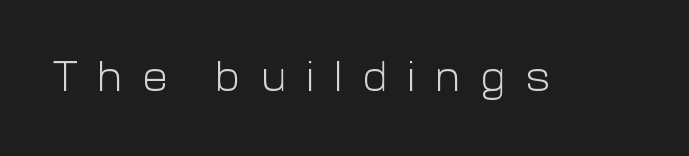
The image shows 43 px light sans-serif type, upright; set unusually wide letter spacing (+0.45 em), not underlined; low stroke contrast and a medium x-height.
